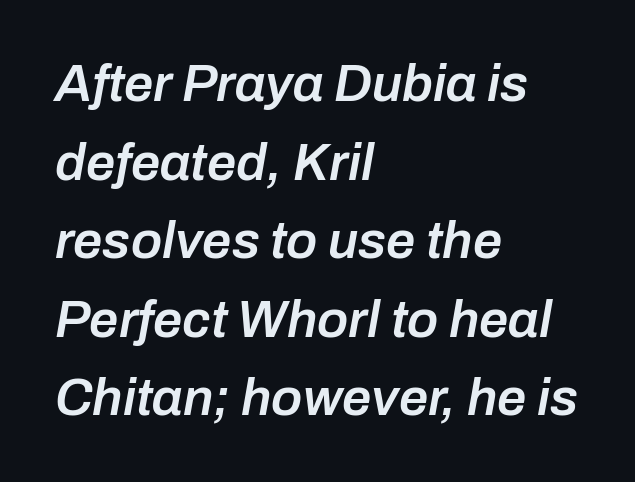
Weight check: semibold — heavier than regular, not quite bold. Bare-footed words on every line. The font's italic variant was chosen for this text. If you measured baseline to baseline, you'd find a middling distance.
